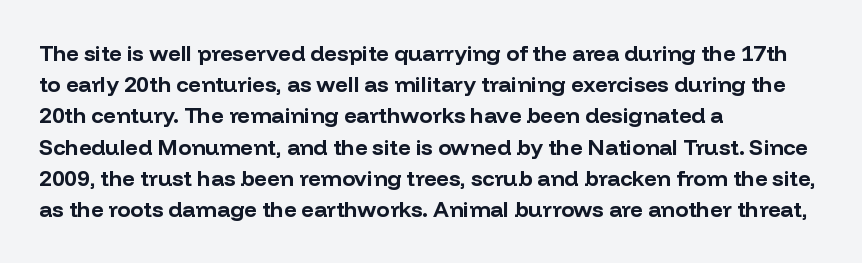
The image shows 22 px bold type, upright; set left-aligned, normal line spacing (1.42x), normal letter spacing, not underlined.
